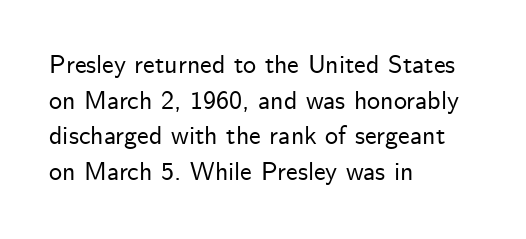
{"italic": "no", "underline": "no", "align": "left", "line_spacing": "normal", "line_spacing_ratio": 1.37, "letter_spacing": "normal", "letter_spacing_em": 0.0, "glyph_px": 26}
